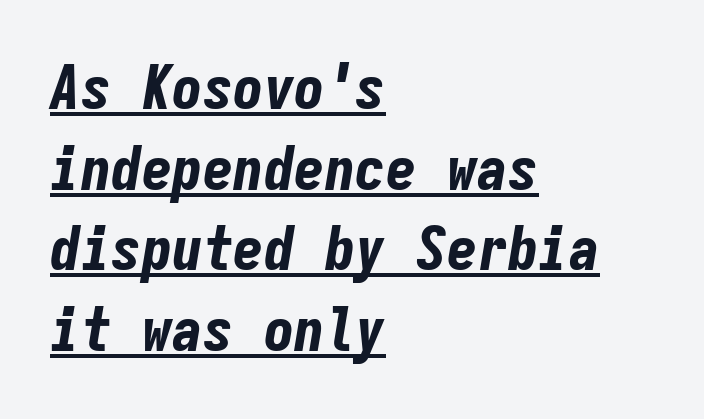
Q: Is the text bold? A: Yes.
Q: Is the text italic (slanted)? A: Yes, it leans right by about 9 degrees.
Q: Is the text underlined? A: Yes.
Q: How is the paragraph aligned? A: Left-aligned.
Q: Is the spacing between letters normal or unusually wide? A: Normal.
Q: Is the spacing between lines tight, normal or loose? A: Normal.
Q: Width (condensed, normal, or wide)? A: Condensed.
Q: Stroke contrast? A: Low.
Q: x-height? A: Medium.
Q: Monospaced? A: Yes.
